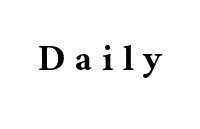
Q: Is the text italic (slanted)? A: No, it is upright.
Q: Is the typeface a serif or a sans-serif typeface? A: Serif.
Q: Is the text underlined? A: No.
Q: Is the spacing between letters normal or unusually wide? A: Unusually wide.
Q: Width (condensed, normal, or wide)? A: Normal.
Q: Stroke contrast? A: Medium.
Q: x-height? A: Medium.
Q: Monospaced? A: No.
